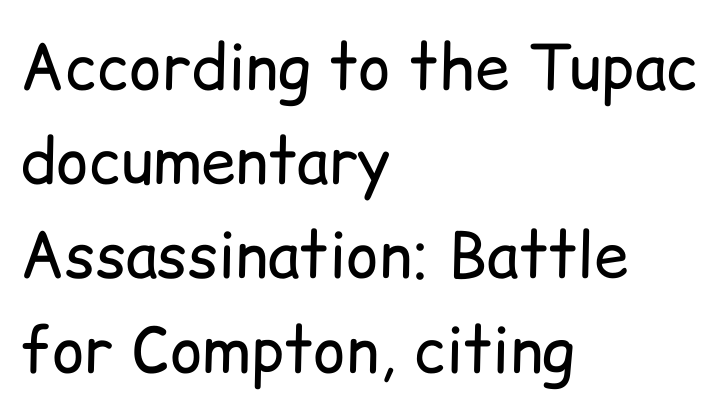
{"serif": "no", "italic": "no", "bold": "no", "weight": "regular", "width": "normal", "stroke_contrast": "low", "x_height": "medium", "monospaced": "no", "underline": "no", "align": "left", "line_spacing": "normal", "line_spacing_ratio": 1.52, "letter_spacing": "normal", "letter_spacing_em": 0.0, "glyph_px": 62}
